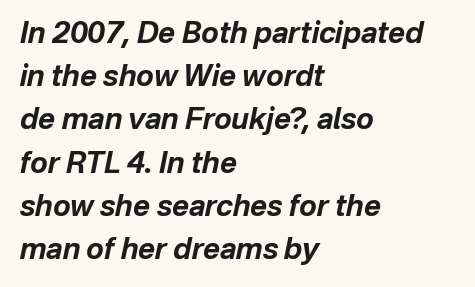
Q: Is the text bold? A: Yes.
Q: Is the text italic (slanted)? A: Yes, it leans right by about 12 degrees.
Q: Is the text underlined? A: No.
Q: How is the paragraph aligned? A: Left-aligned.
Q: Is the spacing between letters normal or unusually wide? A: Normal.
Q: Is the spacing between lines tight, normal or loose? A: Normal.
Q: Width (condensed, normal, or wide)? A: Normal.
Q: Stroke contrast? A: Low.
Q: x-height? A: Medium.
Q: Monospaced? A: No.
